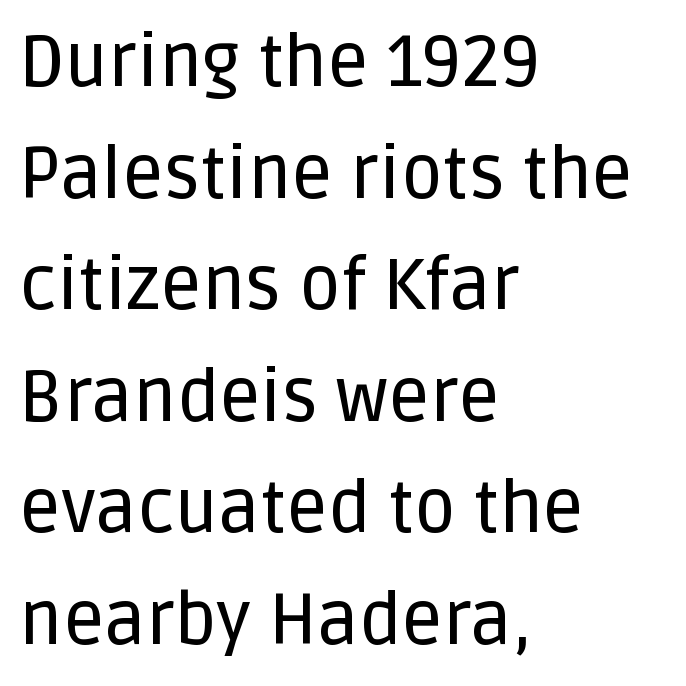
A typesetter would call this leading conventional body-copy spacing. The compositor pushed each line to the left boundary. Only glyphs here, with clear space below each row. The type family on display is of the sans-serif kind. The passage shown is typed in a proportional face where columns would drift.
